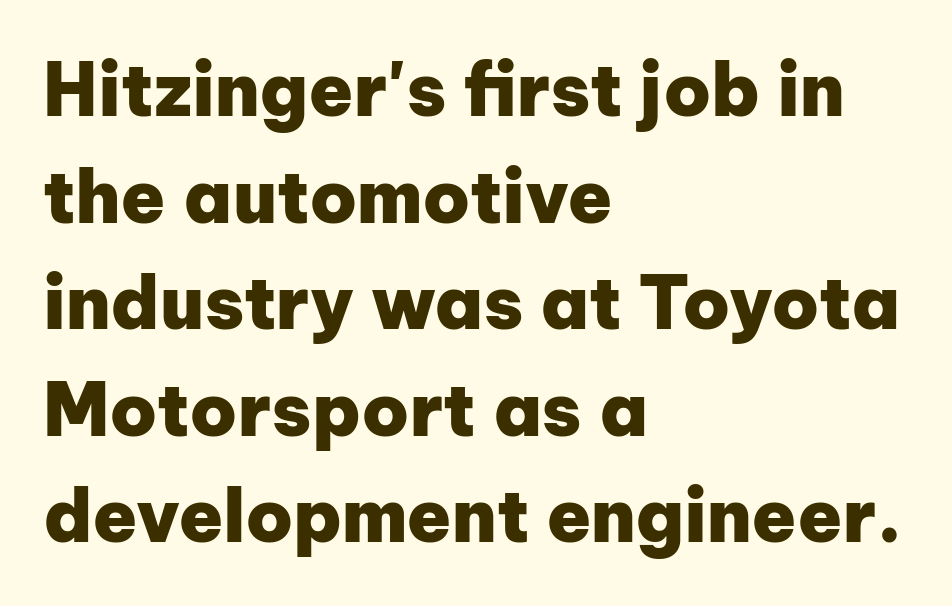
The image shows 73 px heavy sans-serif type, upright; set left-aligned, normal line spacing (1.46x), normal letter spacing, not underlined; low stroke contrast and a medium x-height.
